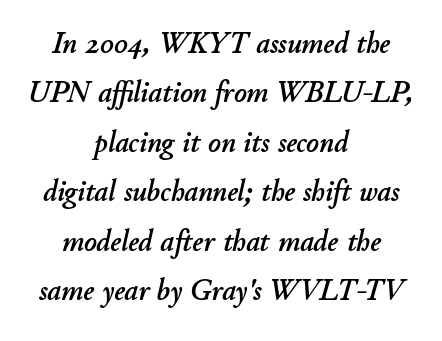
Each word holds together tightly as a unit, with standard inter-letter gaps. The letters are slanted; this is an italic face. Reading down the block, each line starts at a different indent, mirrored at its end. The letters advance in unequal steps, a hallmark of proportional type. Has an underline been added? It has not.
